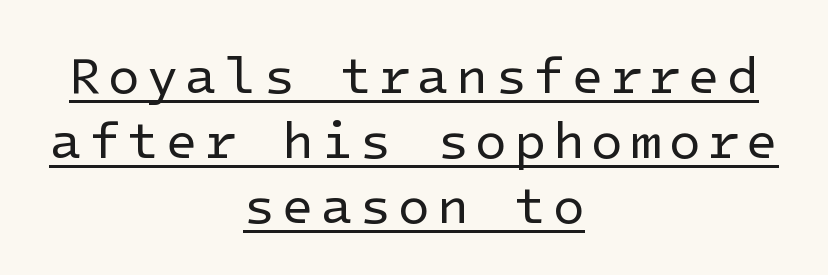
The image shows 52 px regular-weight sans-serif type, upright; set centered, normal line spacing (1.25x), underlined; low stroke contrast and a medium x-height.
